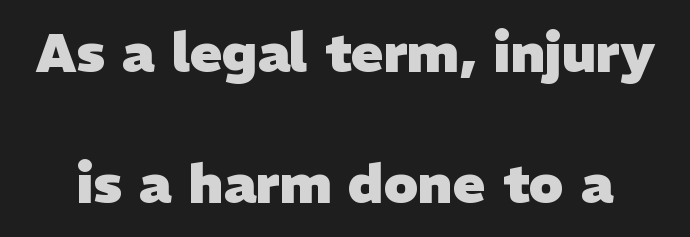
The image shows 54 px heavy sans-serif type; set loose line spacing (2.42x), normal letter spacing, not underlined; low stroke contrast and a medium x-height.
